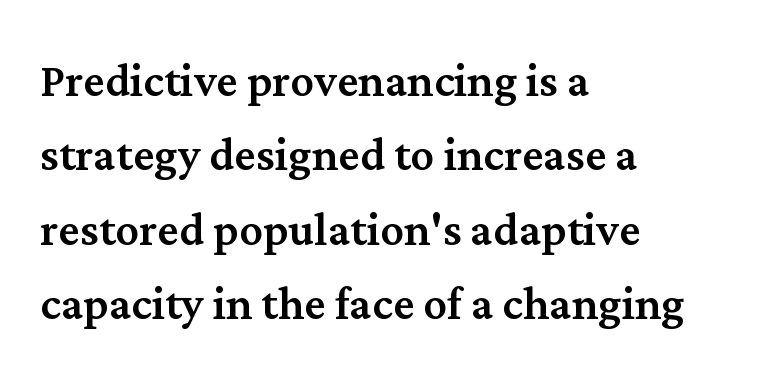
The image shows 59 px serif type, upright; set left-aligned, normal line spacing (1.26x), normal letter spacing, not underlined; medium stroke contrast and a medium x-height.
